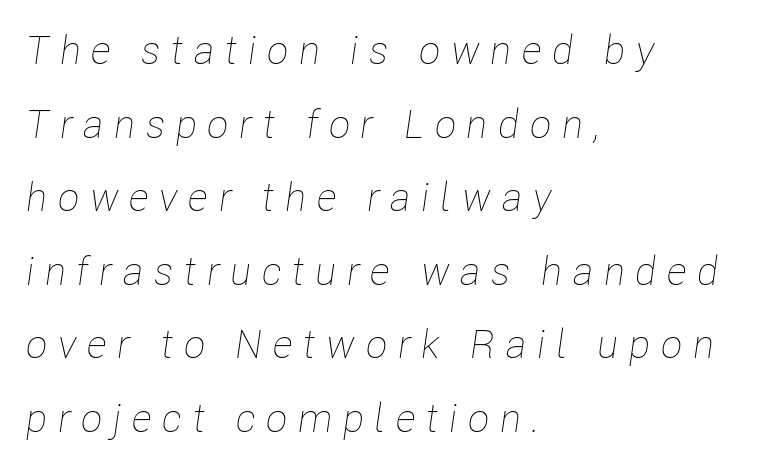
{"italic": "yes", "lean": "right", "slant_degrees": 8, "bold": "no", "weight": "thin", "width": "condensed", "stroke_contrast": "low", "x_height": "medium", "monospaced": "no", "underline": "no", "align": "left", "line_spacing_ratio": 1.84, "letter_spacing": "wide", "letter_spacing_em": 0.26, "glyph_px": 40}
